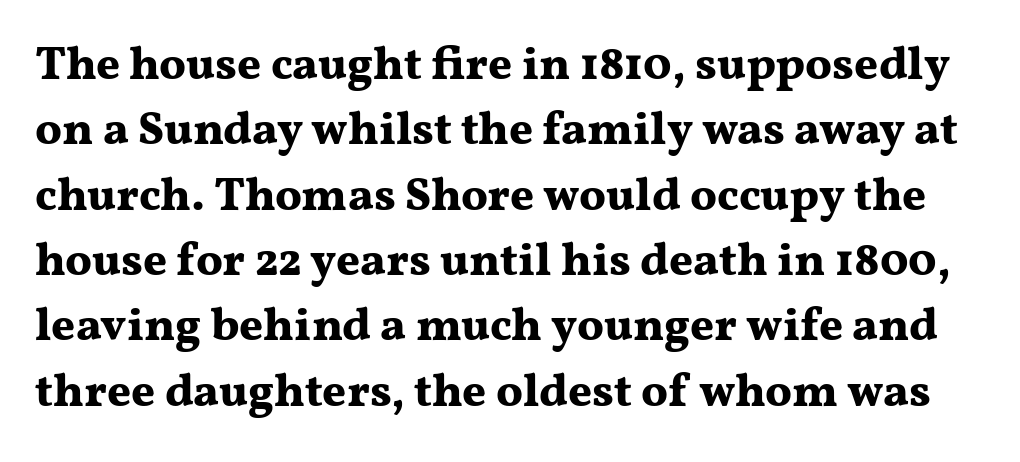
Q: Is the text bold? A: Yes.
Q: Is the text italic (slanted)? A: No, it is upright.
Q: Is the typeface a serif or a sans-serif typeface? A: Serif.
Q: Is the text underlined? A: No.
Q: Is the spacing between letters normal or unusually wide? A: Normal.
Q: Is the spacing between lines tight, normal or loose? A: Normal.
Q: Width (condensed, normal, or wide)? A: Wide.
Q: Stroke contrast? A: Medium.
Q: x-height? A: Medium.
Q: Monospaced? A: No.
